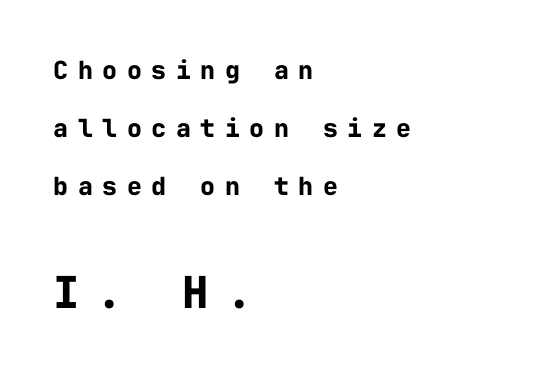
{"serif": "no", "italic": "no", "bold": "yes", "weight": "bold", "width": "normal", "stroke_contrast": "low", "x_height": "medium", "monospaced": "yes", "underline": "no", "align": "left", "line_spacing": "loose", "line_spacing_ratio": 2.33, "letter_spacing": "wide", "letter_spacing_em": 0.38, "larger_block": "second", "size_ratio": 1.76, "glyph_px": 44}
